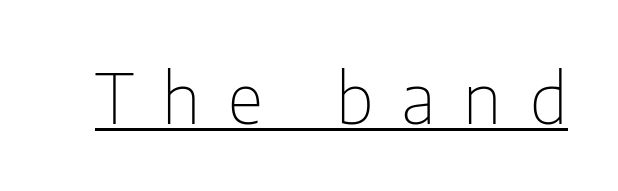
How are the letters spaced? Widely, with obvious added tracking. Quick note: not italic, upright. Check where the strokes stop: nothing finishes them off — pure sans. This is not heavy type; no bold has been used. Each line of the rendering has a horizontal stroke beneath the glyphs. Think of a printed novel: that variable character pitch is what you see here.
